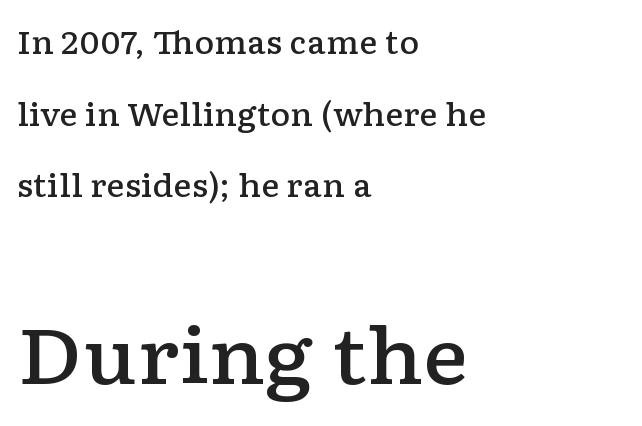
Each new line begins a long way beneath the previous one. Tall strokes in this sample are plumb rather than angled. Is this a fixed-width face? No — the glyphs have proportional, varying widths. In terms of letterform style, serifs are clearly present. Line starts are locked; line ends wander.
